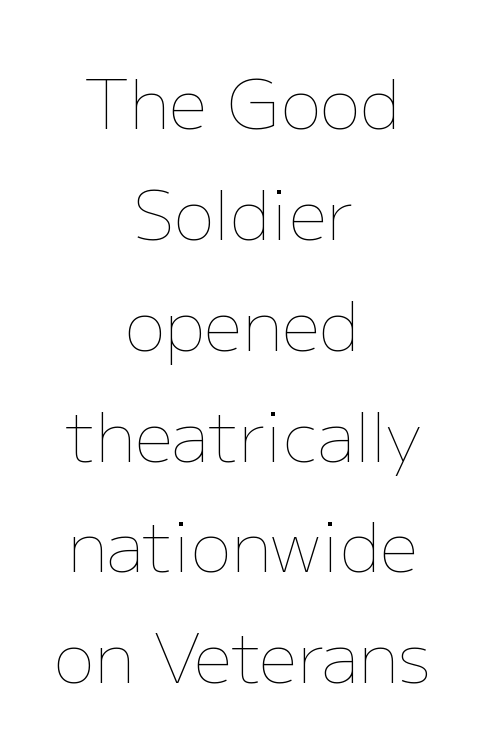
The image shows 68 px thin type, upright; set centered, normal line spacing (1.63x), normal letter spacing, not underlined; low stroke contrast and a medium x-height.
